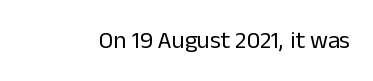
The image shows 24 px text type, upright; set normal letter spacing, not underlined.
